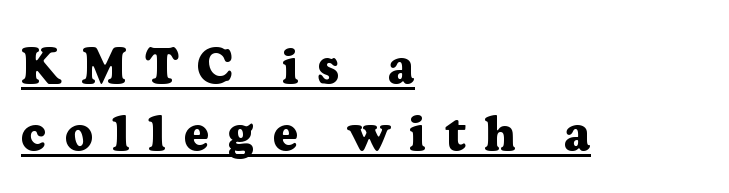
The image shows 49 px heavy serif type, upright; set left-aligned, normal line spacing (1.37x), unusually wide letter spacing (+0.38 em), underlined; low stroke contrast and a medium x-height.
